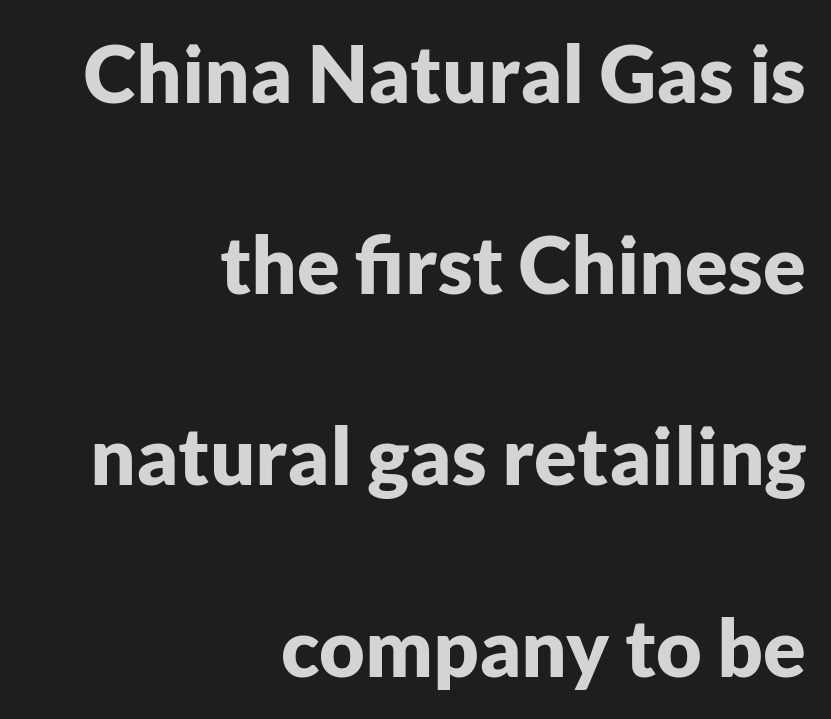
{"serif": "no", "italic": "no", "bold": "yes", "weight": "bold", "width": "normal", "stroke_contrast": "low", "x_height": "medium", "monospaced": "no", "underline": "no", "align": "right", "line_spacing": "loose", "line_spacing_ratio": 2.42, "letter_spacing": "normal", "letter_spacing_em": 0.0, "glyph_px": 79}
